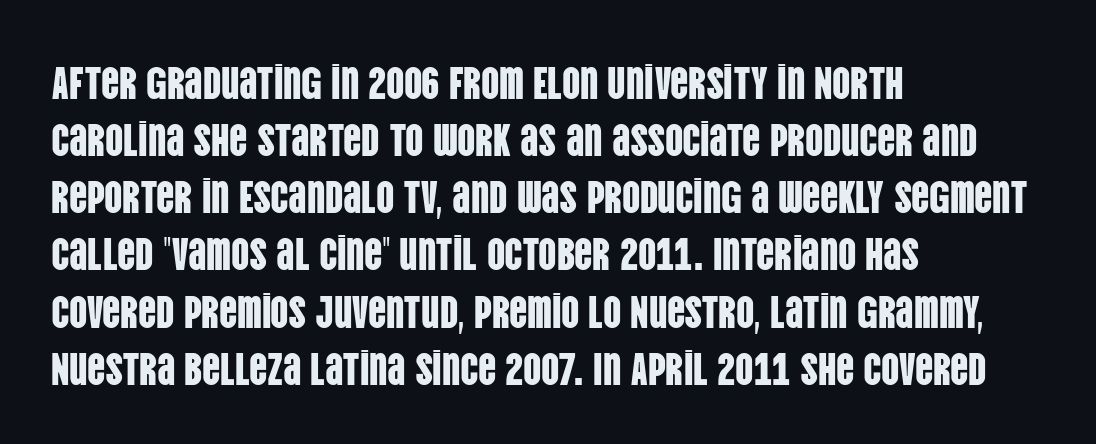
The letters sit at their default tracking, neither squeezed nor spread. You could not count columns in this text — the font is proportionally spaced. A classic flush-left, rag-right setting is used for this passage. Type style note: lacks serifs.
